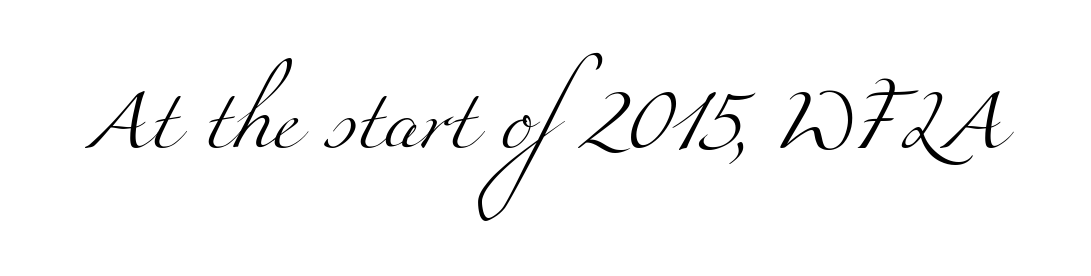
The image shows 61 px light, wide type; set normal letter spacing, not underlined; medium stroke contrast and a small x-height.
